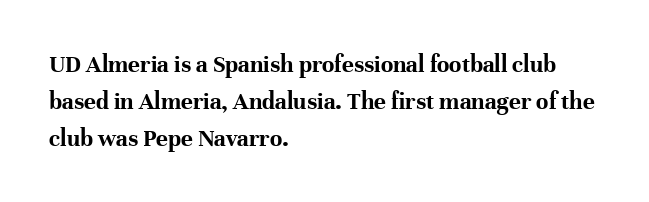
{"italic": "no", "bold": "yes", "underline": "no", "align": "left", "line_spacing": "normal", "line_spacing_ratio": 1.48, "letter_spacing": "normal", "letter_spacing_em": 0.0, "glyph_px": 25}
